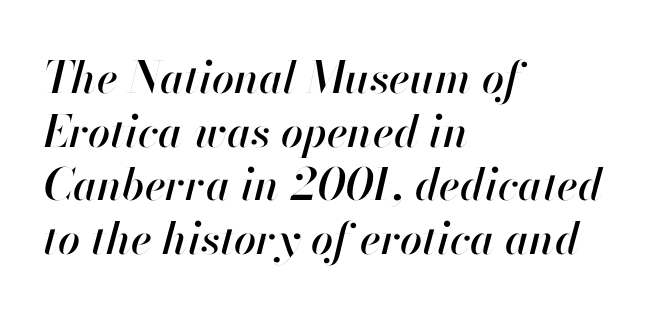
{"italic": "yes", "lean": "right", "slant_degrees": 13, "width": "normal", "stroke_contrast": "high", "x_height": "small", "monospaced": "no", "underline": "no", "align": "left", "line_spacing_ratio": 1.22, "letter_spacing": "normal", "letter_spacing_em": 0.0, "glyph_px": 44}
